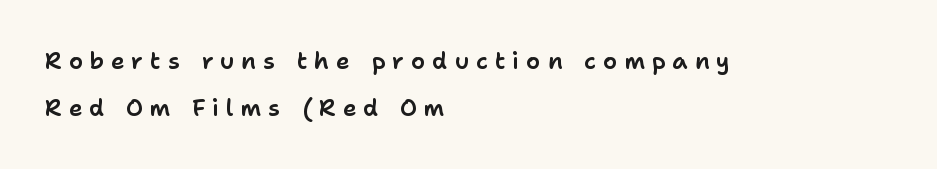
Q: Is the text italic (slanted)? A: No, it is upright.
Q: Is the text underlined? A: No.
Q: How is the paragraph aligned? A: Left-aligned.
Q: Is the spacing between letters normal or unusually wide? A: Unusually wide.
Q: Is the spacing between lines tight, normal or loose? A: Loose.
